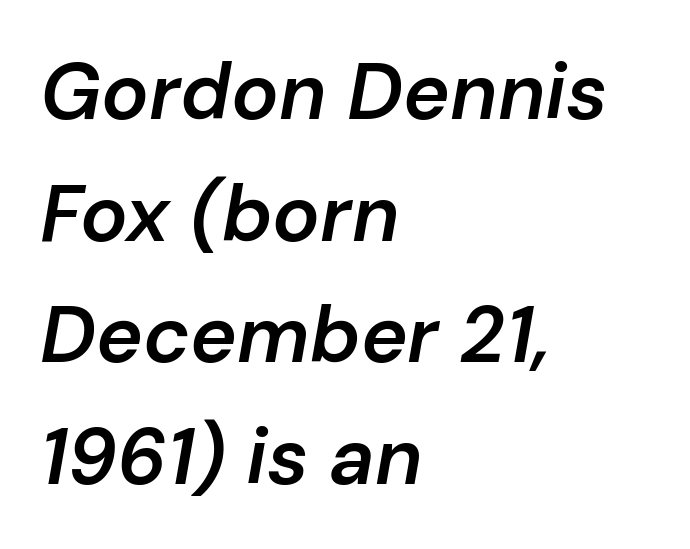
{"italic": "yes", "lean": "right", "slant_degrees": 10, "bold": "semi", "weight": "semibold", "width": "normal", "stroke_contrast": "low", "x_height": "medium", "monospaced": "no", "underline": "no", "align": "left", "line_spacing": "normal", "line_spacing_ratio": 1.54, "letter_spacing": "normal", "letter_spacing_em": 0.0, "glyph_px": 79}
